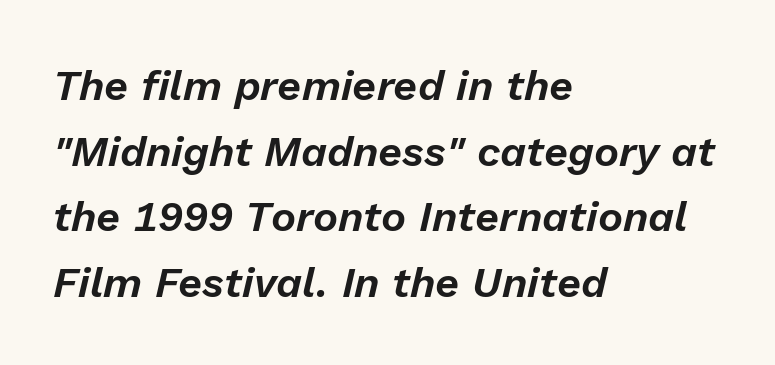
The image shows 42 px text type, italic (leaning right); set left-aligned, normal line spacing (1.56x), normal letter spacing, not underlined; low stroke contrast and a medium x-height.
